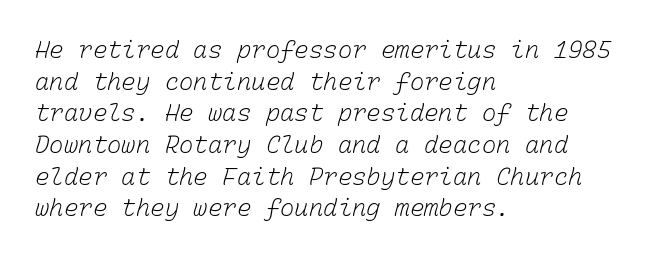
{"bold": "no", "underline": "no", "align": "left", "line_spacing": "normal", "line_spacing_ratio": 1.32, "letter_spacing": "normal", "letter_spacing_em": 0.0, "glyph_px": 24}
